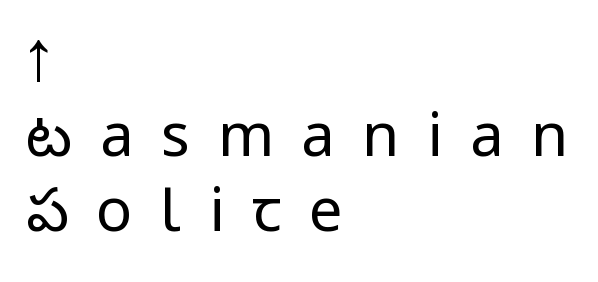
{"serif": "no", "italic": "no", "bold": "no", "weight": "regular", "width": "condensed", "stroke_contrast": "low", "x_height": "large", "monospaced": "no", "underline": "no", "align": "left", "line_spacing_ratio": 1.24, "letter_spacing": "wide", "letter_spacing_em": 0.46, "glyph_px": 60}
